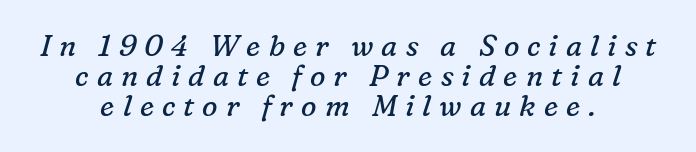
The type family on display is of the serif kind. This block would grow much taller if given ordinary leading; it's compressed now. The passage is arranged like a title page — every line centered. You could only call the tracking loose — the letters float apart. The foot of each line stays bare and open. Every character sits at an angle, as italics do.
